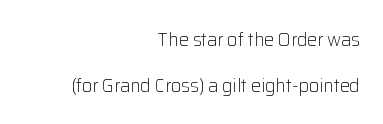
The image shows 20 px text type, upright; set right-aligned, loose line spacing (2.28x), normal letter spacing, not underlined.
